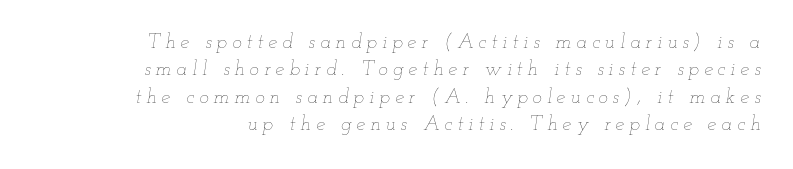
{"italic": "yes", "lean": "right", "slant_degrees": 12, "bold": "no", "underline": "no", "align": "right", "line_spacing": "normal", "line_spacing_ratio": 1.37, "letter_spacing": "wide", "letter_spacing_em": 0.25, "glyph_px": 20}
